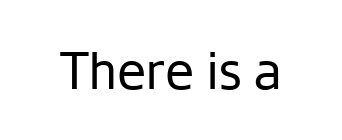
The image shows 52 px regular-weight sans-serif type, upright; set normal letter spacing, not underlined; low stroke contrast and a medium x-height.
